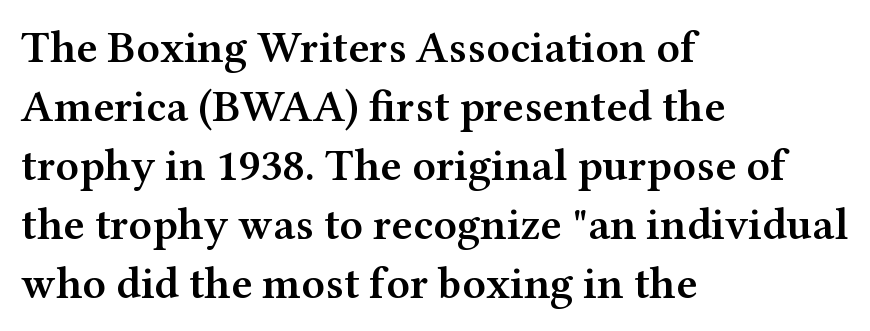
Q: Is the text bold? A: Semi-bold.
Q: Is the text italic (slanted)? A: No, it is upright.
Q: Is the typeface a serif or a sans-serif typeface? A: Serif.
Q: Is the text underlined? A: No.
Q: How is the paragraph aligned? A: Left-aligned.
Q: Is the spacing between letters normal or unusually wide? A: Normal.
Q: Is the spacing between lines tight, normal or loose? A: Normal.
Q: Width (condensed, normal, or wide)? A: Wide.
Q: Stroke contrast? A: Medium.
Q: x-height? A: Medium.
Q: Monospaced? A: No.
